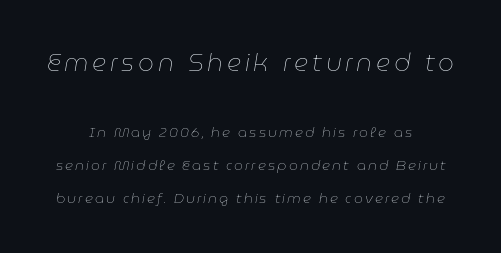
The image shows 25 px text type, italic (leaning right); set loose line spacing (2.34x), not underlined; the first (top) block is 1.79x larger.
